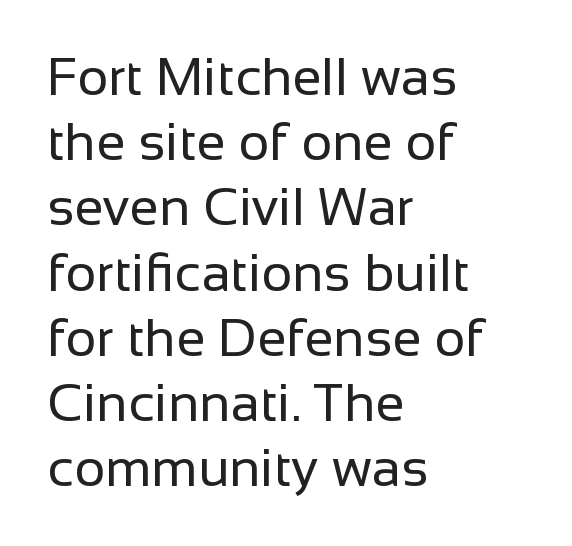
Q: Is the text bold? A: No.
Q: Is the text italic (slanted)? A: No, it is upright.
Q: Is the typeface a serif or a sans-serif typeface? A: Sans-serif.
Q: Is the text underlined? A: No.
Q: How is the paragraph aligned? A: Left-aligned.
Q: Is the spacing between letters normal or unusually wide? A: Normal.
Q: Width (condensed, normal, or wide)? A: Normal.
Q: Stroke contrast? A: Low.
Q: x-height? A: Medium.
Q: Monospaced? A: No.
